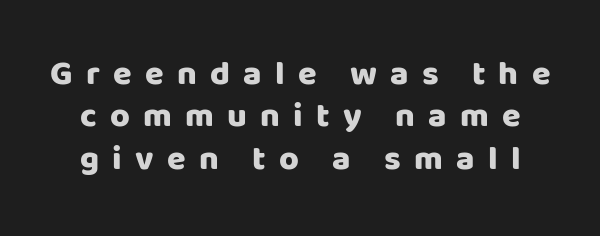
{"serif": "no", "italic": "no", "bold": "yes", "weight": "heavy", "width": "normal", "stroke_contrast": "low", "x_height": "large", "monospaced": "no", "underline": "no", "line_spacing": "normal", "line_spacing_ratio": 1.25, "letter_spacing": "wide", "letter_spacing_em": 0.39, "glyph_px": 34}
